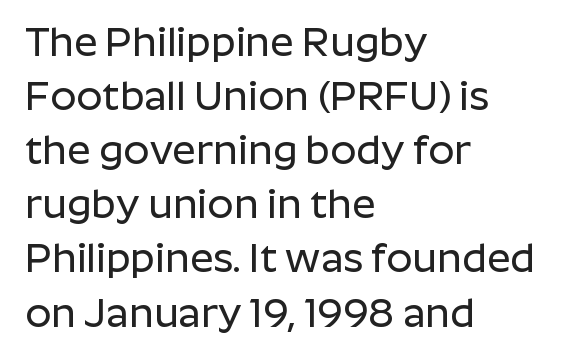
The characters display no serif detailing; their extremities are plain. These lines are rendered in a variable-pitch font. Interline gaps are of average width in this sample. Italic? Not at all — the glyphs are vertical.
